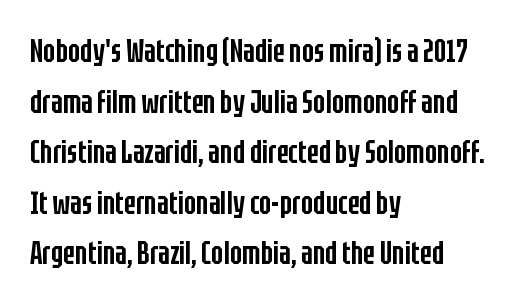
Compared with typical body copy, the letter spacing here is the same. In terms of letterform style, serifs are entirely absent. Honestly, the row spacing looks completely unremarkable. Letters rest on an invisible, unmarked baseline.
